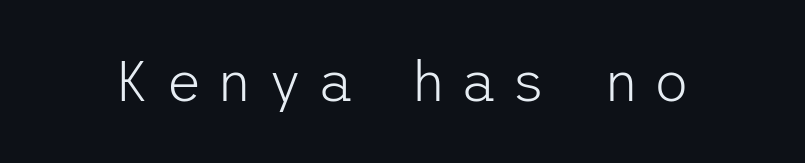
The image shows 56 px light sans-serif type, upright; set unusually wide letter spacing (+0.25 em), not underlined; low stroke contrast and a medium x-height.
